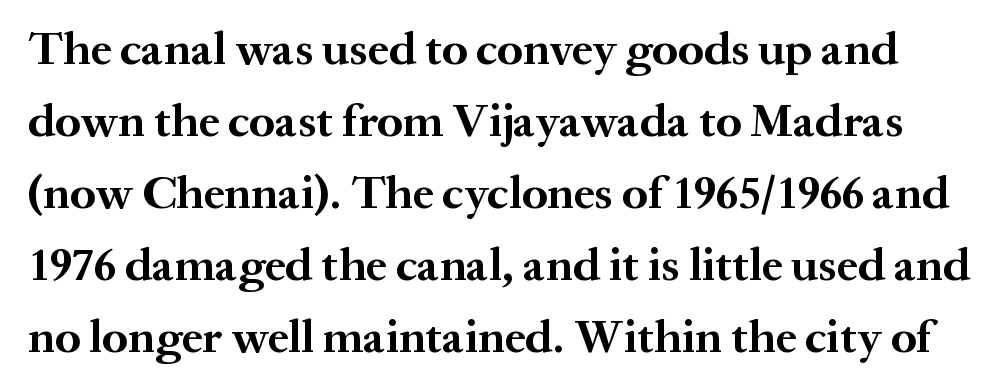
The image shows 47 px bold serif type, upright; set normal line spacing (1.53x), normal letter spacing, not underlined; medium stroke contrast and a medium x-height.
